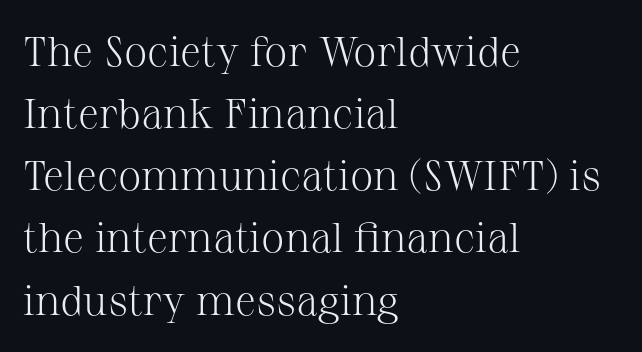
A typesetter would call this zero additional tracking. No italicization has been applied; the sample stays upright. The passage shown is typeset with a serif family. Note the varied advance widths — an 'i' is clearly narrower than an 'm'.
